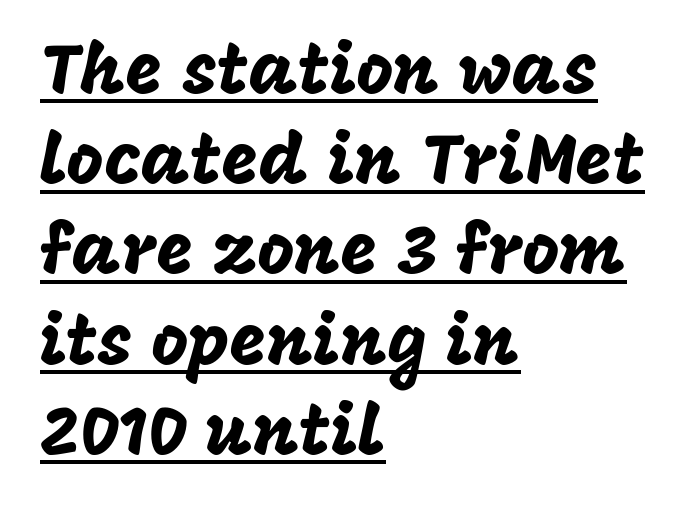
The image shows 71 px sans-serif type; set left-aligned, normal line spacing (1.27x), normal letter spacing, underlined; low stroke contrast and a large x-height.
